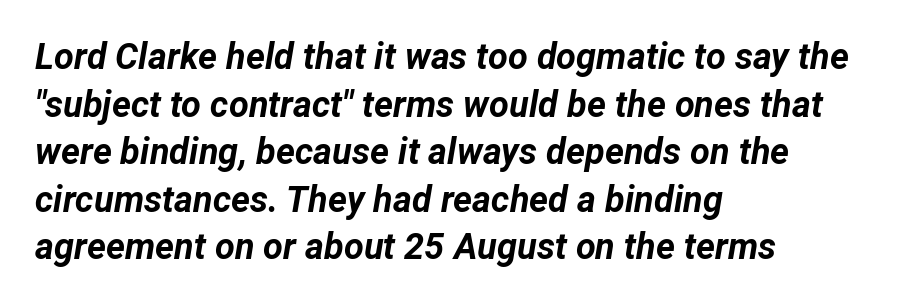
Q: Is the text bold? A: Yes.
Q: Is the text italic (slanted)? A: Yes, it leans right by about 12 degrees.
Q: Is the text underlined? A: No.
Q: How is the paragraph aligned? A: Left-aligned.
Q: Is the spacing between letters normal or unusually wide? A: Normal.
Q: Is the spacing between lines tight, normal or loose? A: Normal.
Q: Width (condensed, normal, or wide)? A: Normal.
Q: Stroke contrast? A: Low.
Q: x-height? A: Medium.
Q: Monospaced? A: No.
